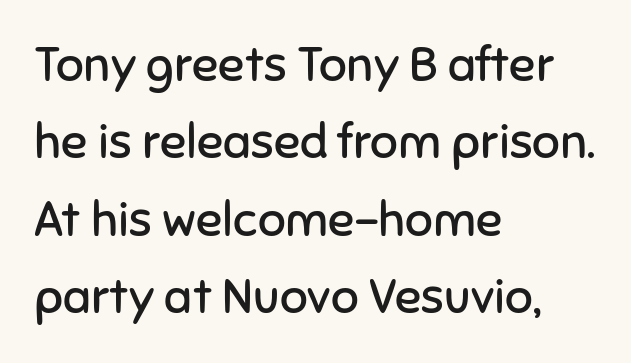
Q: Is the text bold? A: No.
Q: Is the text italic (slanted)? A: No, it is upright.
Q: Is the typeface a serif or a sans-serif typeface? A: Sans-serif.
Q: Is the text underlined? A: No.
Q: How is the paragraph aligned? A: Left-aligned.
Q: Is the spacing between letters normal or unusually wide? A: Normal.
Q: Is the spacing between lines tight, normal or loose? A: Normal.
Q: Width (condensed, normal, or wide)? A: Normal.
Q: Stroke contrast? A: Low.
Q: x-height? A: Medium.
Q: Monospaced? A: No.
